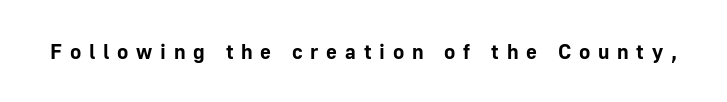
Q: Is the text bold? A: Yes.
Q: Is the text italic (slanted)? A: No, it is upright.
Q: Is the text underlined? A: No.
Q: Is the spacing between letters normal or unusually wide? A: Unusually wide.
